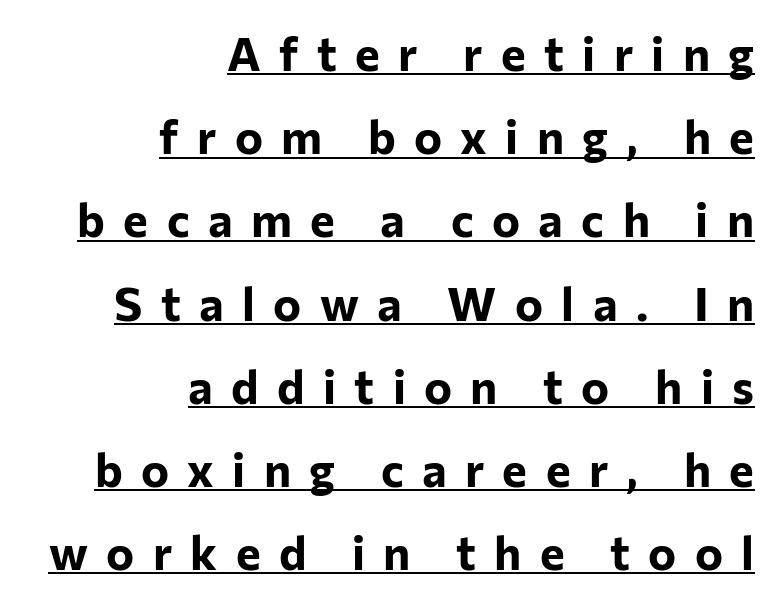
The characters look thick and weighty, a clear bold. Line endings align vertically; line beginnings do not. This is sans-serif lettering, the kind often seen on screens and signage. This sample has the flowing, uneven cadence of proportional lettering. The letters stand upright; this is a roman face.
